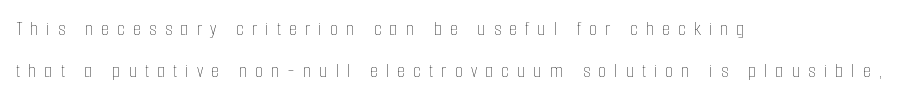
The image shows 21 px text type, upright; set left-aligned, loose line spacing (1.98x), unusually wide letter spacing (+0.38 em), not underlined.
